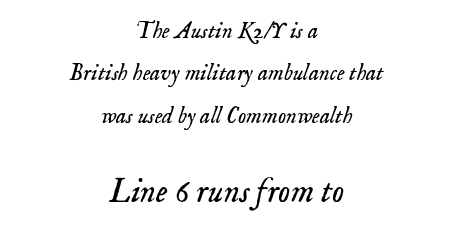
The image shows 34 px light serif type, italic (leaning right); set centered, line spacing 1.84x, normal letter spacing, not underlined; the second (bottom) block is 1.48x larger; low stroke contrast and a small x-height.
